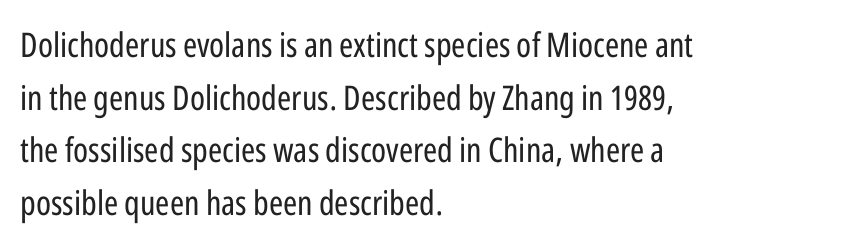
The image shows 34 px regular-weight, condensed sans-serif type, upright; set left-aligned, normal line spacing (1.55x), normal letter spacing, not underlined; low stroke contrast and a medium x-height.
